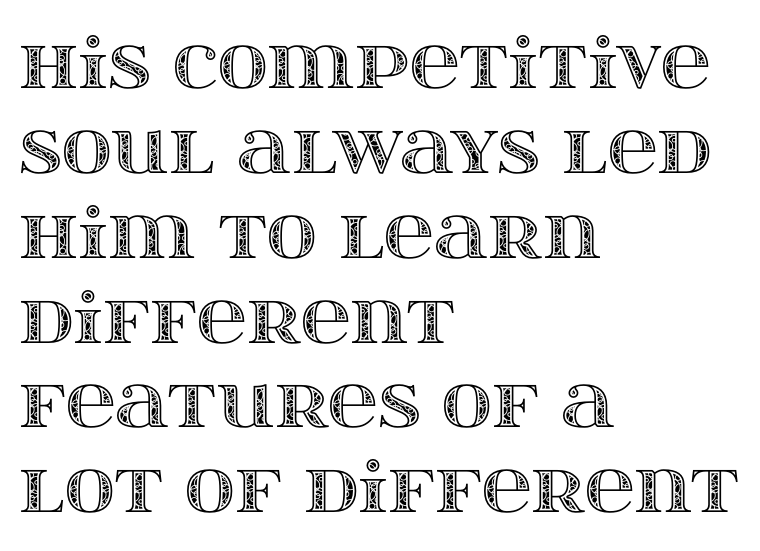
Q: Is the text italic (slanted)? A: No, it is upright.
Q: Is the text underlined? A: No.
Q: How is the paragraph aligned? A: Left-aligned.
Q: Is the spacing between letters normal or unusually wide? A: Normal.
Q: Width (condensed, normal, or wide)? A: Wide.
Q: x-height? A: Large.
Q: Monospaced? A: No.
